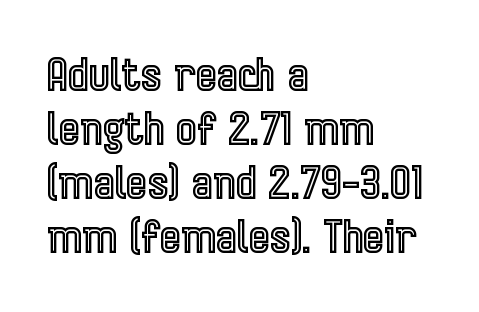
{"italic": "no", "width": "condensed", "x_height": "medium", "monospaced": "no", "underline": "no", "align": "left", "line_spacing_ratio": 1.2, "letter_spacing": "normal", "letter_spacing_em": 0.0, "glyph_px": 45}
